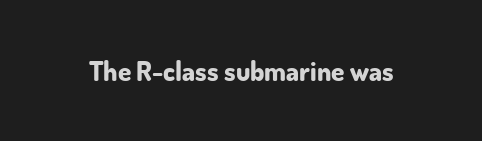
The image shows 27 px bold type, upright; set normal letter spacing, not underlined.
